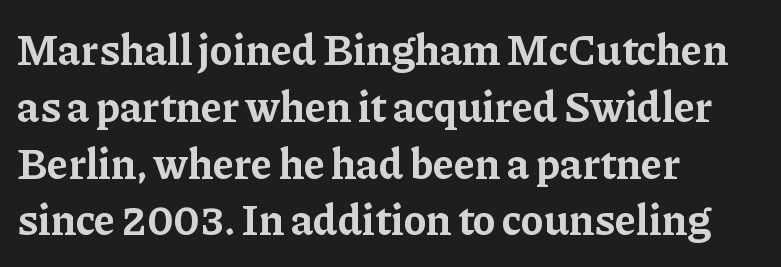
The image shows 43 px bold serif type, upright; set left-aligned, normal line spacing (1.32x), normal letter spacing, not underlined; low stroke contrast and a medium x-height.
